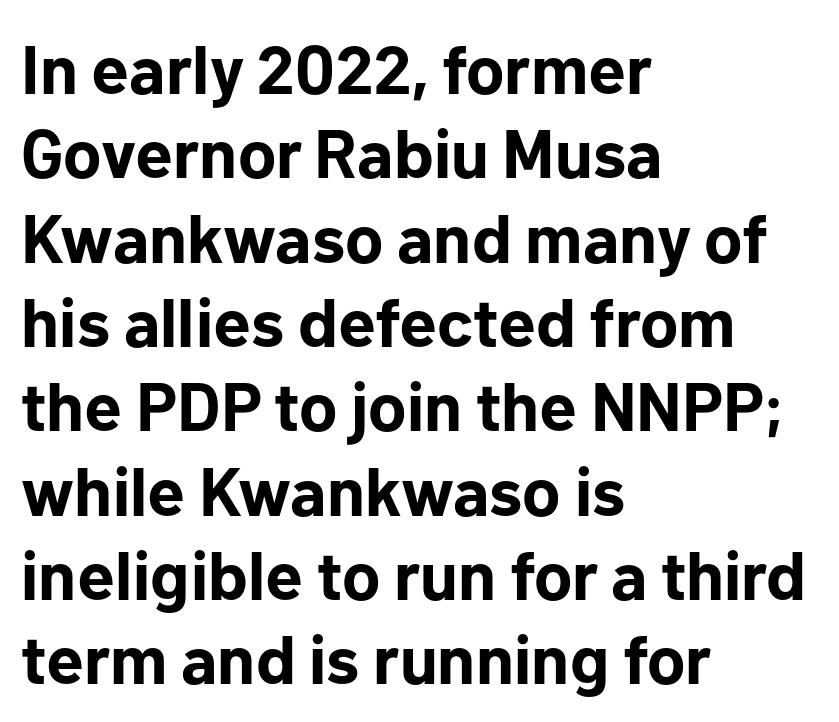
Q: Is the text bold? A: Yes.
Q: Is the text italic (slanted)? A: No, it is upright.
Q: Is the typeface a serif or a sans-serif typeface? A: Sans-serif.
Q: Is the text underlined? A: No.
Q: How is the paragraph aligned? A: Left-aligned.
Q: Is the spacing between letters normal or unusually wide? A: Normal.
Q: Width (condensed, normal, or wide)? A: Normal.
Q: Stroke contrast? A: Low.
Q: x-height? A: Medium.
Q: Monospaced? A: No.
